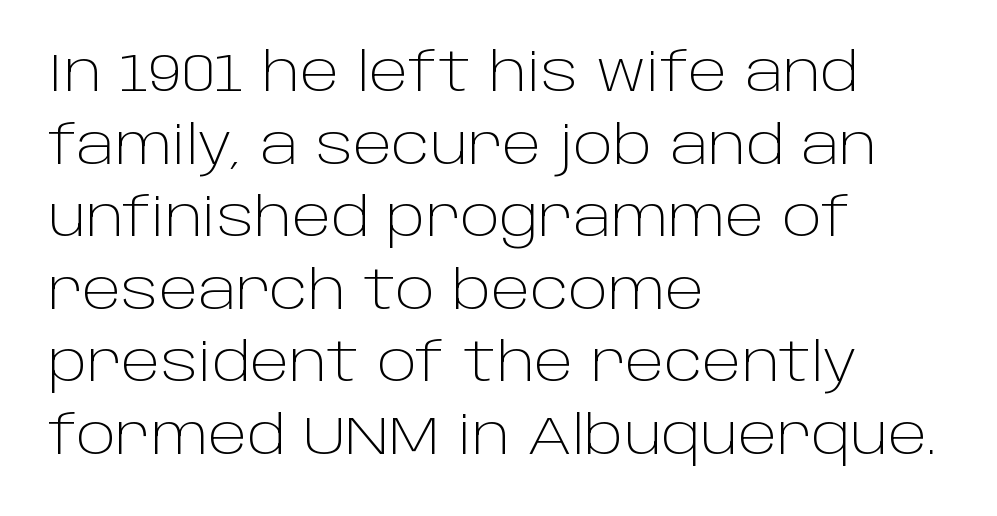
The image shows 53 px light sans-serif type, upright; set left-aligned, normal line spacing (1.37x), normal letter spacing, not underlined; low stroke contrast and a large x-height.
